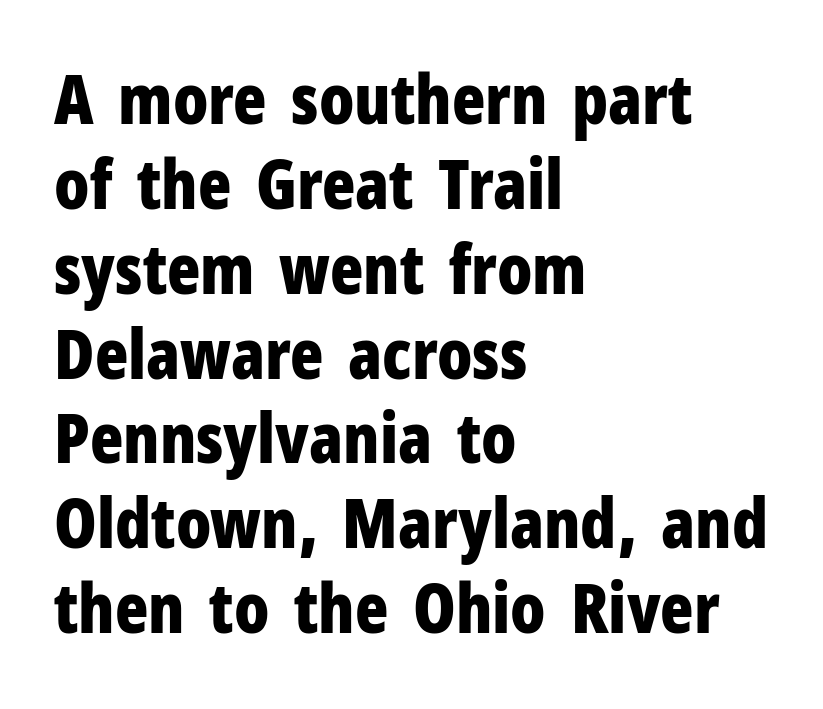
Thick stems and heavy bowls — unmistakably bold. The letterforms sit shoulder to shoulder at normal distance. The lettering holds an erect, upright posture throughout. You could not count columns in this text — the font is proportionally spaced.
